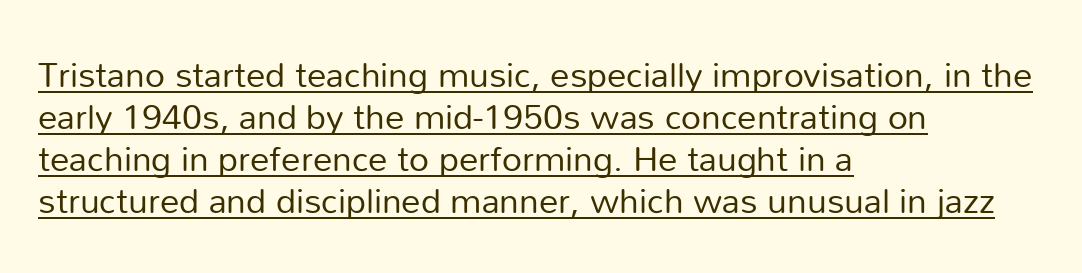
{"serif": "no", "italic": "no", "bold": "no", "weight": "regular", "width": "normal", "stroke_contrast": "low", "x_height": "medium", "monospaced": "no", "underline": "yes", "align": "left", "line_spacing_ratio": 1.2, "letter_spacing": "normal", "letter_spacing_em": 0.0, "glyph_px": 35}
